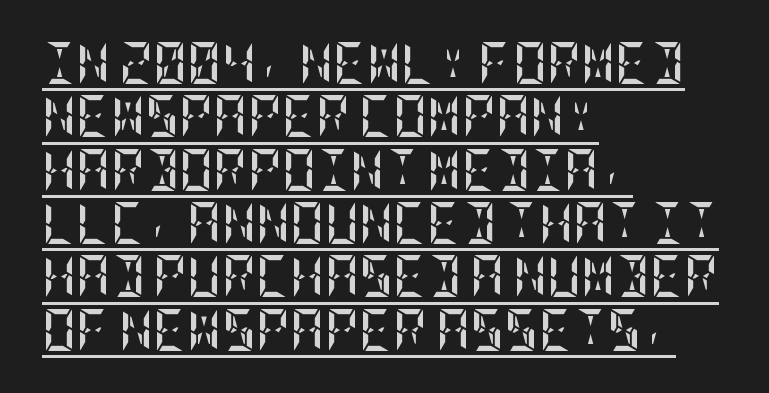
The image shows 42 px semibold, condensed type, upright; set left-aligned, normal line spacing (1.27x), normal letter spacing, underlined; low stroke contrast and a large x-height.
